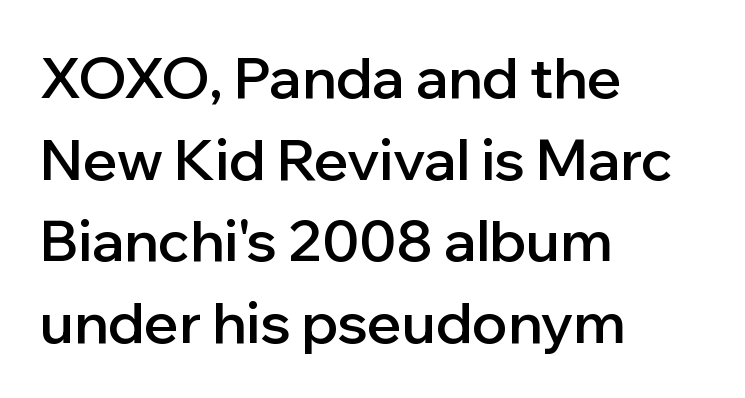
Serifs: no, the terminals of the letterforms are clean. Does the leading feel generous? No, just average. Is this a fixed-width face? No — the glyphs have proportional, varying widths. Weight check: semibold — heavier than regular, not quite bold. Spacing between characters is what you'd get straight out of the box. No italicization has been applied; the sample stays upright.
